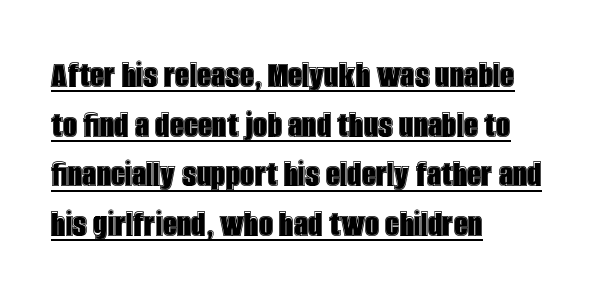
{"italic": "no", "width": "condensed", "x_height": "large", "monospaced": "no", "underline": "yes", "align": "left", "line_spacing_ratio": 1.24, "letter_spacing": "normal", "letter_spacing_em": 0.0, "glyph_px": 40}
